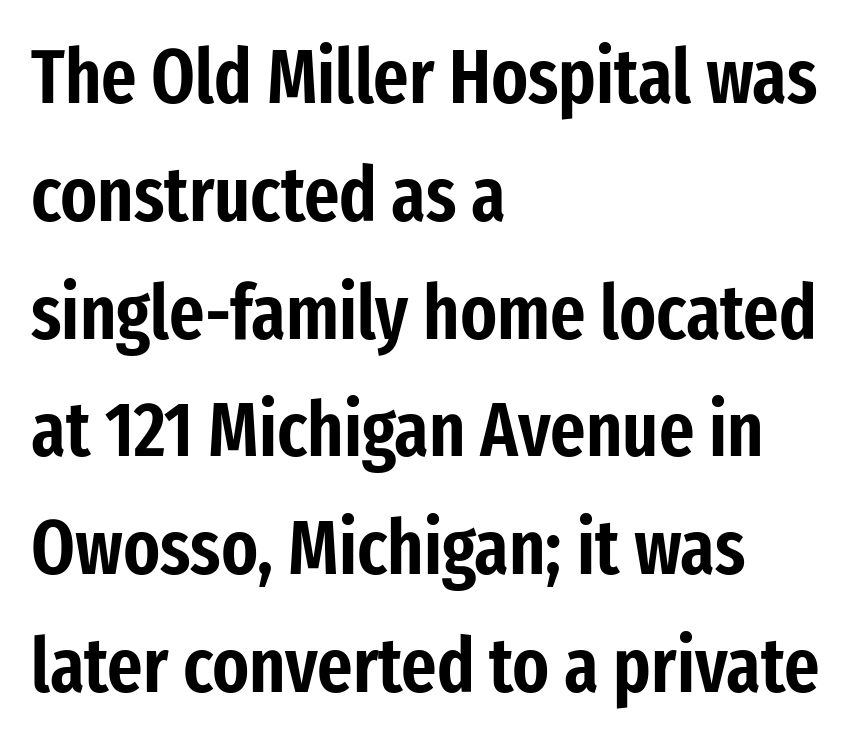
Casual observation: everything's shoved over to the left. Descenders hang freely into open space. The letters stand straight up with perfectly vertical stems. Regular leading. In terms of letterspacing, this is plain default setting. The rendering shows plain stroke endings on the letterforms — a sans-serif design.
